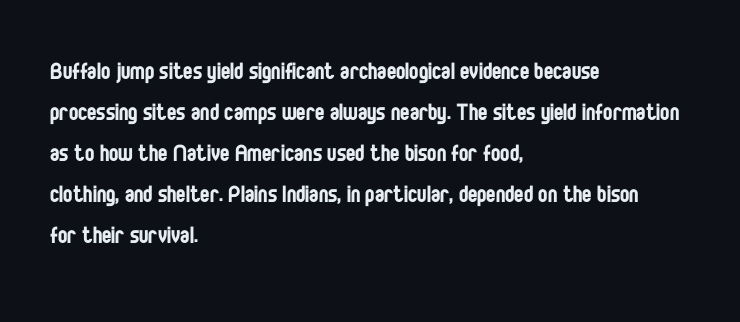
Q: Is the text bold? A: No.
Q: Is the text italic (slanted)? A: No, it is upright.
Q: Is the typeface a serif or a sans-serif typeface? A: Sans-serif.
Q: Is the text underlined? A: No.
Q: How is the paragraph aligned? A: Left-aligned.
Q: Is the spacing between letters normal or unusually wide? A: Normal.
Q: Is the spacing between lines tight, normal or loose? A: Normal.
Q: Width (condensed, normal, or wide)? A: Condensed.
Q: Stroke contrast? A: Low.
Q: x-height? A: Large.
Q: Monospaced? A: No.
